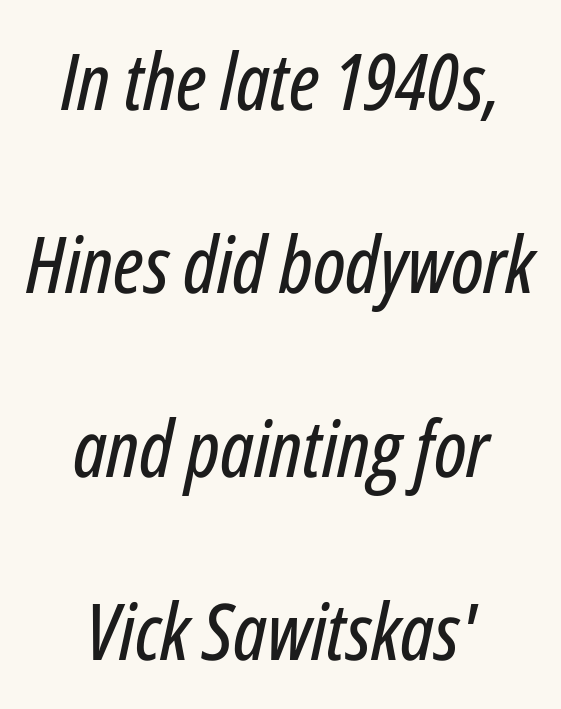
Glyph-to-glyph distance matches everyday printed text. The space directly below the letters is spotless. Visually the block forms a symmetrical silhouette, jagged on both flanks. The rendering uses natural spacing where letterforms have individual widths.
